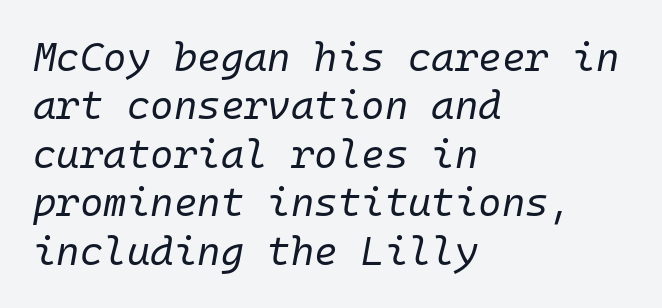
The image shows 40 px regular-weight type, italic (leaning right), monospaced; set left-aligned, line spacing 1.21x, normal letter spacing, not underlined; low stroke contrast and a medium x-height.
